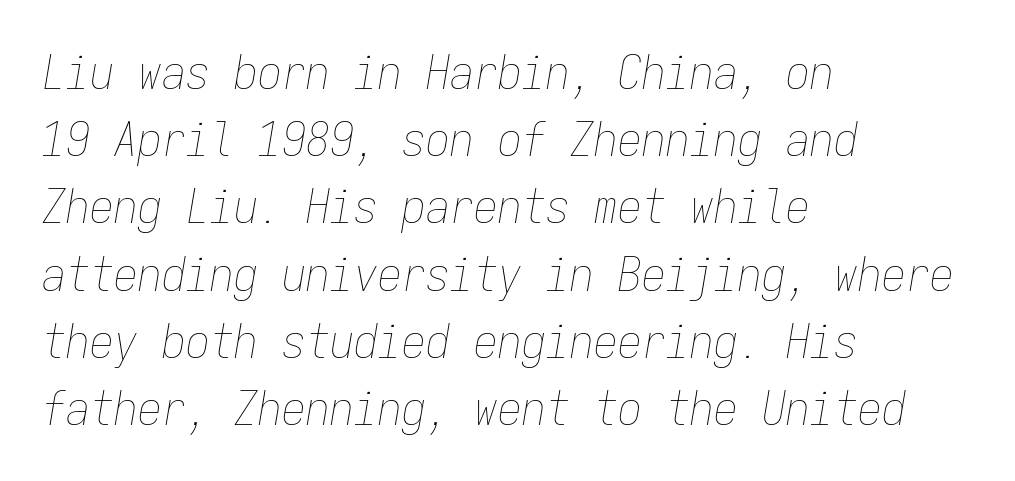
{"italic": "yes", "lean": "right", "slant_degrees": 9, "bold": "no", "weight": "thin", "width": "condensed", "stroke_contrast": "low", "x_height": "medium", "monospaced": "yes", "underline": "no", "align": "left", "line_spacing": "normal", "line_spacing_ratio": 1.4, "letter_spacing": "normal", "letter_spacing_em": 0.0, "glyph_px": 48}
